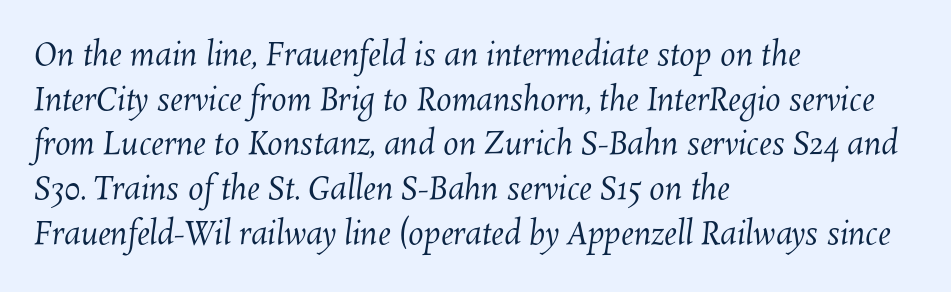
Each new line begins a customary step beneath the previous one. Caption: face not bold, strokes unweighted. Each line starts at the same left margin while the right side varies. Glance below the letters and you will spot only blank space. You could not count columns in this text — the font is proportionally spaced. Glyph-to-glyph distance matches everyday printed text.
